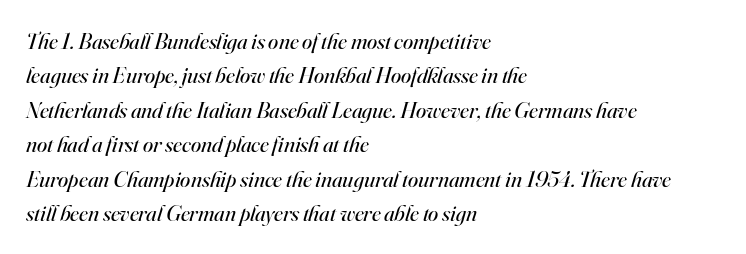
The image shows 23 px text type, italic (leaning right); set left-aligned, normal line spacing (1.5x), normal letter spacing, not underlined.
